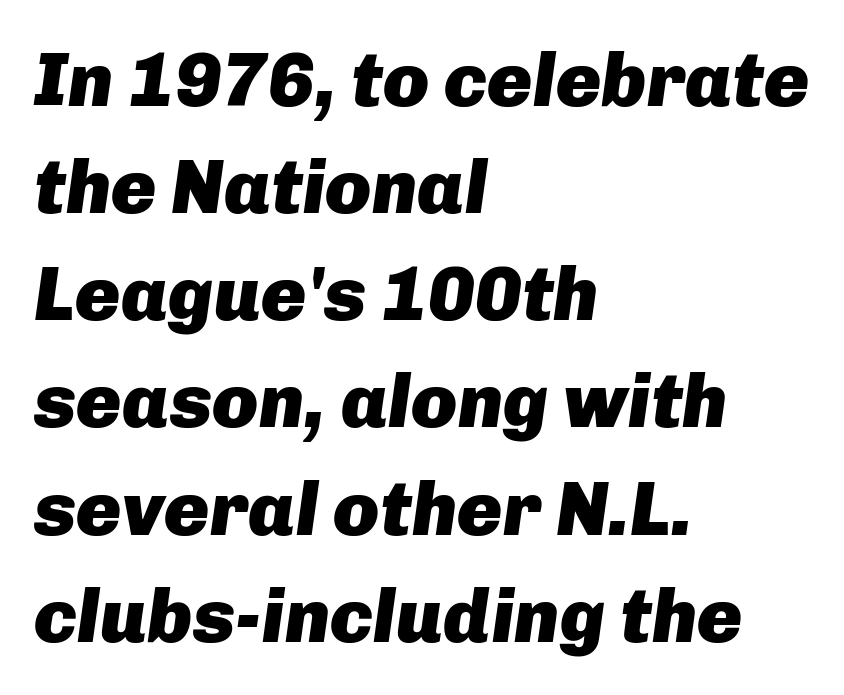
{"italic": "yes", "lean": "right", "slant_degrees": 8, "bold": "yes", "weight": "heavy", "width": "normal", "stroke_contrast": "low", "x_height": "medium", "monospaced": "no", "underline": "no", "align": "left", "line_spacing": "normal", "line_spacing_ratio": 1.41, "letter_spacing": "normal", "letter_spacing_em": 0.0, "glyph_px": 76}
